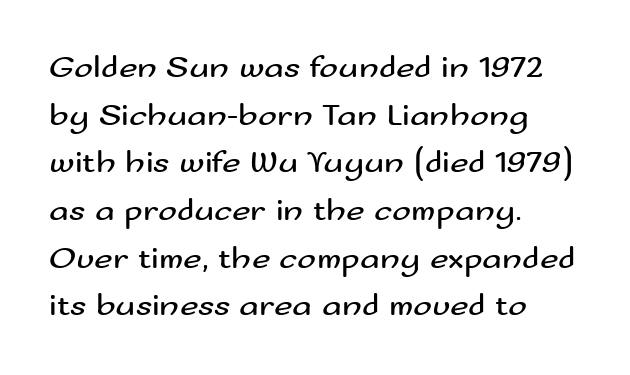
The image shows 32 px regular-weight, wide sans-serif type, upright; set left-aligned, normal line spacing (1.49x), normal letter spacing, not underlined; medium stroke contrast and a small x-height.
